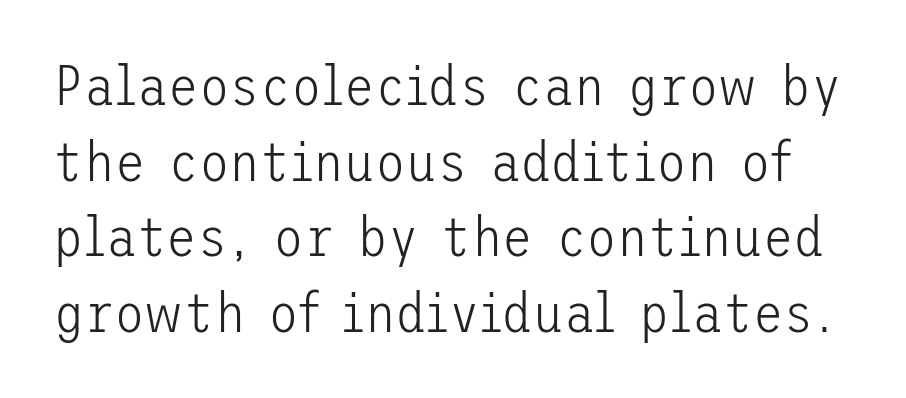
The image shows 56 px light sans-serif type, upright; set normal line spacing (1.35x), normal letter spacing, not underlined; low stroke contrast and a medium x-height.
